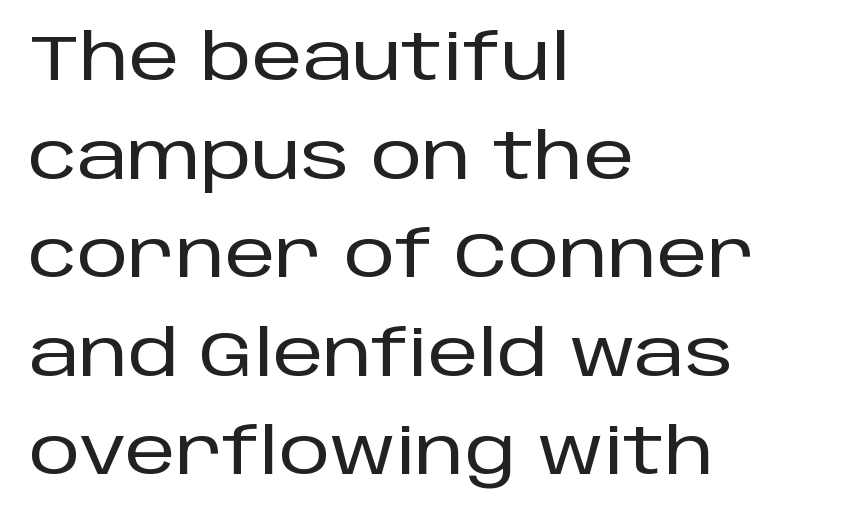
{"serif": "no", "italic": "no", "width": "normal", "stroke_contrast": "low", "x_height": "large", "monospaced": "no", "underline": "no", "align": "left", "line_spacing": "normal", "line_spacing_ratio": 1.54, "letter_spacing": "normal", "letter_spacing_em": 0.0, "glyph_px": 64}
